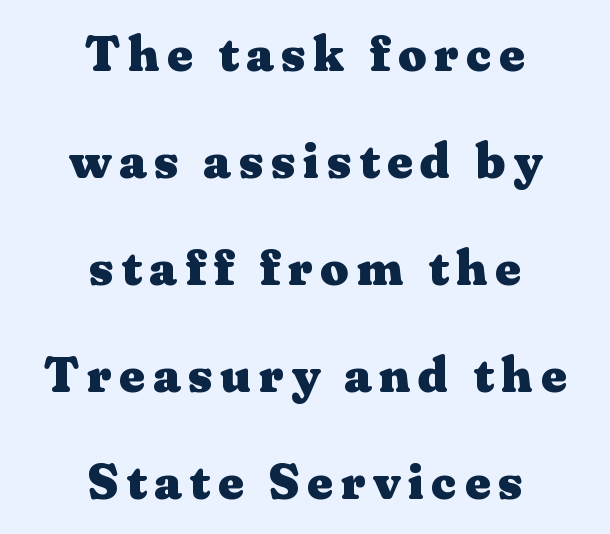
Q: Is the text bold? A: Yes.
Q: Is the text italic (slanted)? A: No, it is upright.
Q: Is the typeface a serif or a sans-serif typeface? A: Serif.
Q: Is the text underlined? A: No.
Q: How is the paragraph aligned? A: Centered.
Q: Is the spacing between lines tight, normal or loose? A: Loose.
Q: Width (condensed, normal, or wide)? A: Wide.
Q: Stroke contrast? A: Medium.
Q: x-height? A: Medium.
Q: Monospaced? A: No.
